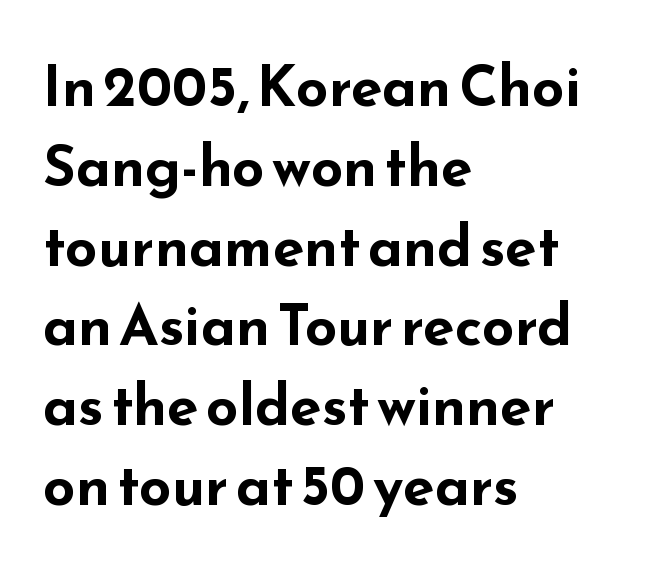
The image shows 57 px bold, wide sans-serif type, upright; set left-aligned, normal line spacing (1.4x), normal letter spacing, not underlined; low stroke contrast and a small x-height.
